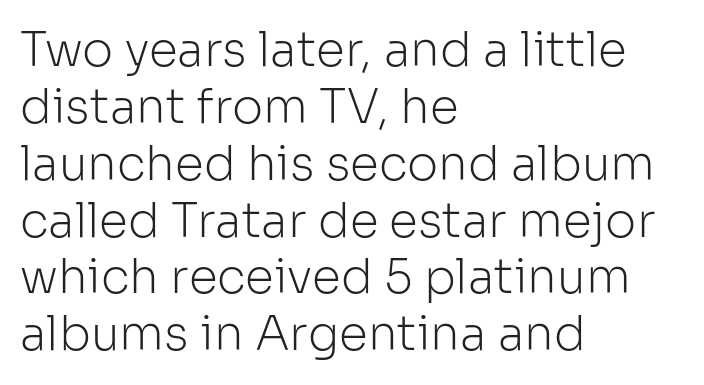
The image shows 47 px light sans-serif type, upright; set left-aligned, line spacing 1.21x, normal letter spacing, not underlined; low stroke contrast and a medium x-height.
